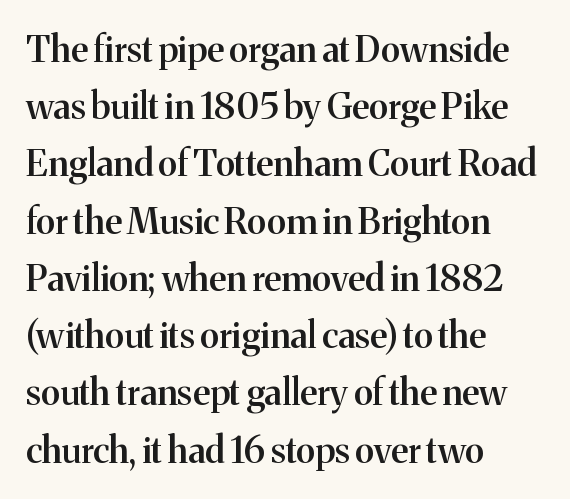
Q: Is the text bold? A: Semi-bold.
Q: Is the text italic (slanted)? A: No, it is upright.
Q: Is the typeface a serif or a sans-serif typeface? A: Serif.
Q: Is the text underlined? A: No.
Q: How is the paragraph aligned? A: Left-aligned.
Q: Is the spacing between letters normal or unusually wide? A: Normal.
Q: Is the spacing between lines tight, normal or loose? A: Normal.
Q: Width (condensed, normal, or wide)? A: Normal.
Q: Stroke contrast? A: Medium.
Q: x-height? A: Medium.
Q: Monospaced? A: No.
